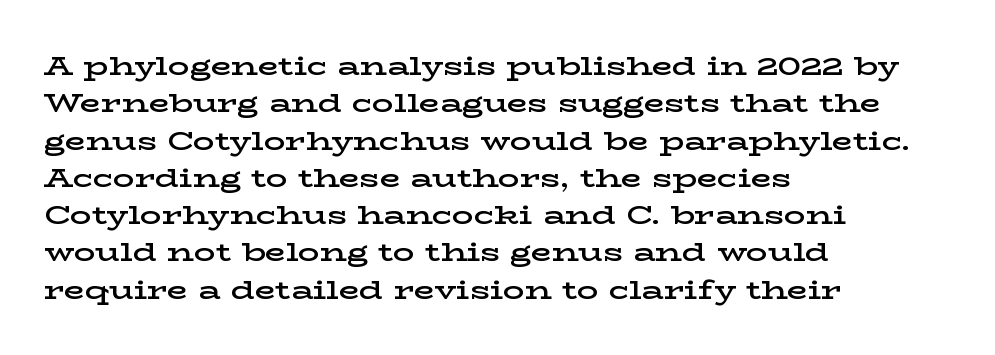
{"italic": "no", "bold": "semi", "underline": "no", "align": "left", "line_spacing": "normal", "line_spacing_ratio": 1.38, "letter_spacing": "normal", "letter_spacing_em": 0.0, "glyph_px": 27}
